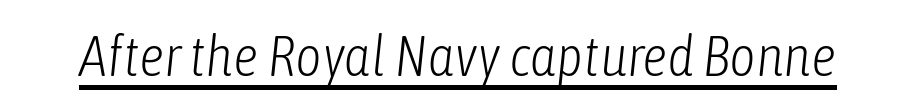
The image shows 57 px light, condensed type, italic (leaning right); set normal letter spacing, underlined; low stroke contrast and a medium x-height.
